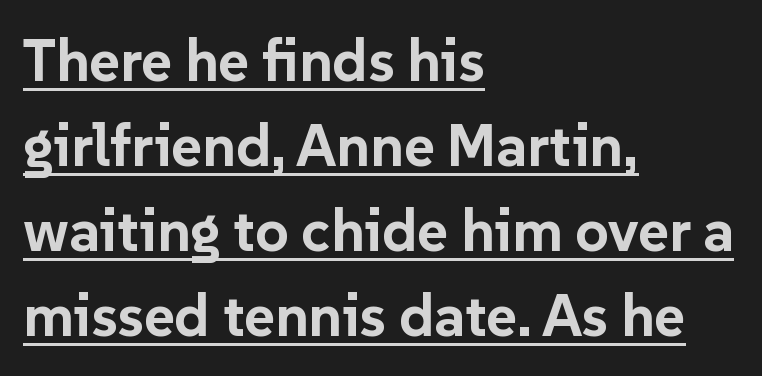
These lines carry a lot of weight — the face is fully bold. Horizontal bands of white between lines are of average thickness. Type style note: lacks serifs. Is there an underline? Yes — a line sits under the letters. Spacing verdict: proportional, widths tailored to each character.
